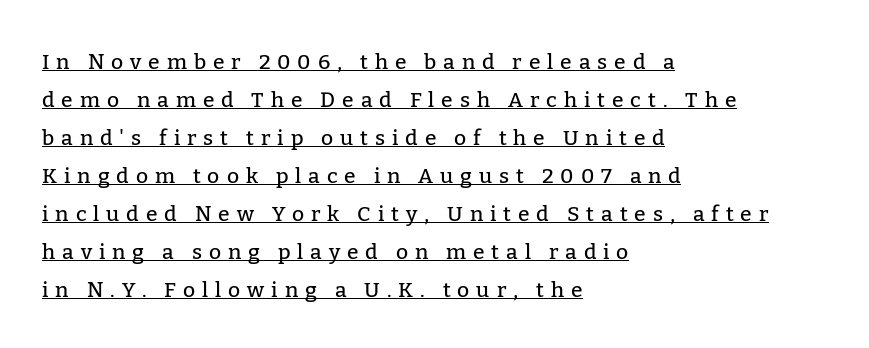
The image shows 21 px text type, upright; set left-aligned, line spacing 1.81x, unusually wide letter spacing (+0.33 em), underlined.
